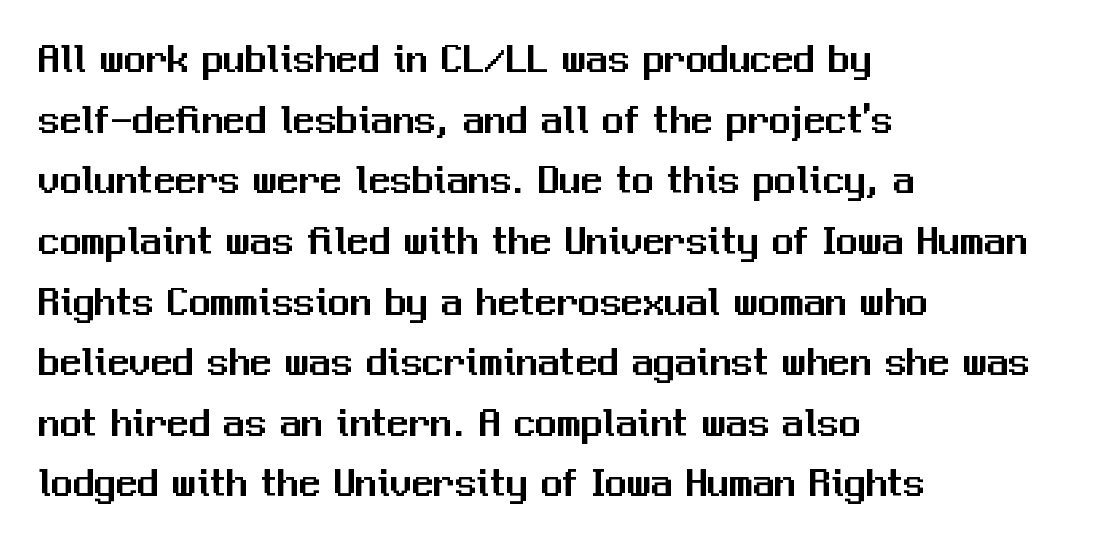
The image shows 43 px sans-serif type, upright; set left-aligned, normal line spacing (1.41x), normal letter spacing, not underlined; medium stroke contrast and a medium x-height.
